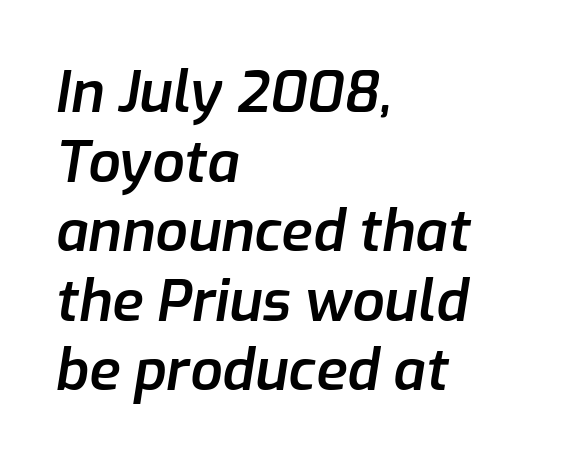
Q: Is the text bold? A: Semi-bold.
Q: Is the text italic (slanted)? A: Yes, it leans right by about 9 degrees.
Q: Is the text underlined? A: No.
Q: How is the paragraph aligned? A: Left-aligned.
Q: Is the spacing between letters normal or unusually wide? A: Normal.
Q: Width (condensed, normal, or wide)? A: Normal.
Q: Stroke contrast? A: Low.
Q: x-height? A: Medium.
Q: Monospaced? A: No.
